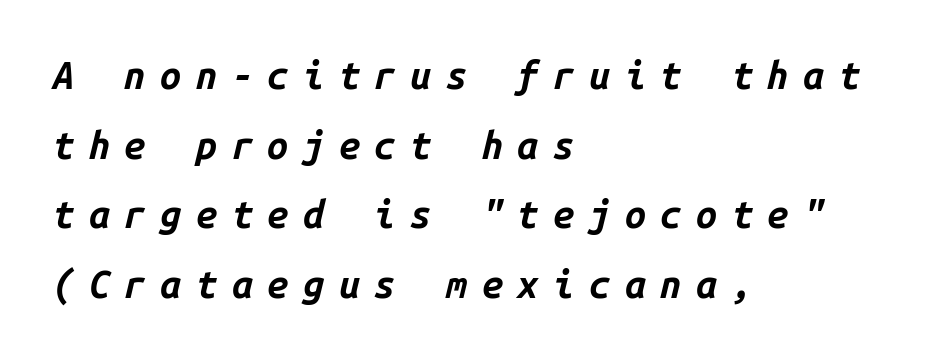
Compared with ordinary roman type, these characters are visibly tilted. Emphasis by weight is at full strength: bold. Here the glyphs are tracked loosely, breaking word shapes into spaced letters. Words float on clear page, feet unadorned. Note the uniform advance width — an 'i' takes as much space as an 'm'.
